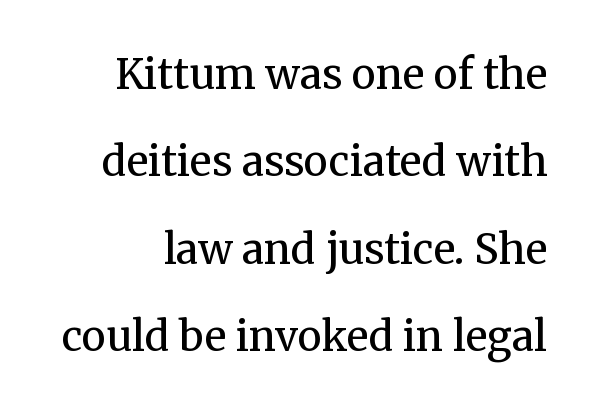
{"serif": "yes", "italic": "no", "bold": "no", "weight": "regular", "width": "normal", "stroke_contrast": "medium", "x_height": "medium", "monospaced": "no", "underline": "no", "line_spacing": "loose", "line_spacing_ratio": 2.13, "letter_spacing": "normal", "letter_spacing_em": 0.0, "glyph_px": 41}
